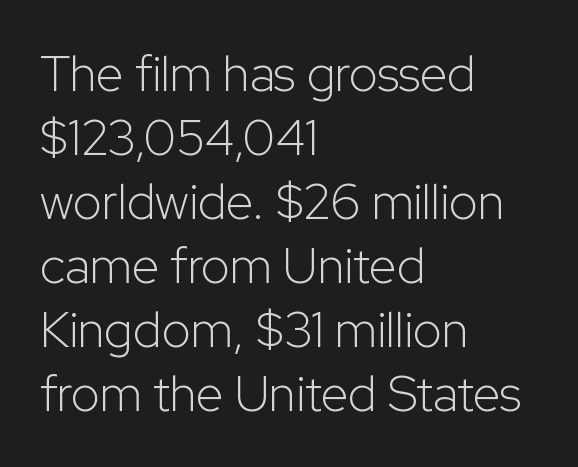
Q: Is the text bold? A: No.
Q: Is the text italic (slanted)? A: No, it is upright.
Q: Is the typeface a serif or a sans-serif typeface? A: Sans-serif.
Q: Is the text underlined? A: No.
Q: How is the paragraph aligned? A: Left-aligned.
Q: Is the spacing between letters normal or unusually wide? A: Normal.
Q: Is the spacing between lines tight, normal or loose? A: Normal.
Q: Width (condensed, normal, or wide)? A: Normal.
Q: Stroke contrast? A: Low.
Q: x-height? A: Medium.
Q: Monospaced? A: No.
